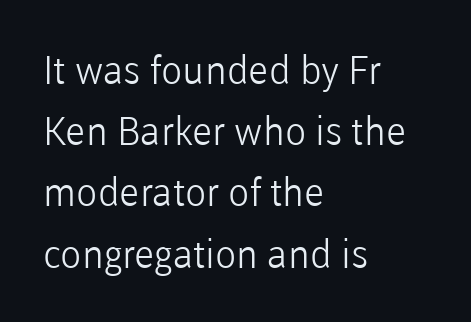
The image shows 39 px light sans-serif type, upright; set left-aligned, normal line spacing (1.57x), normal letter spacing, not underlined; low stroke contrast and a medium x-height.
